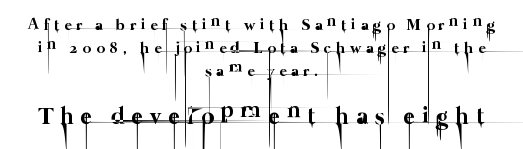
The image shows 24 px text type; set centered, normal line spacing (1.44x), unusually wide letter spacing (+0.3 em), not underlined; the second (bottom) block is 1.5x larger.
